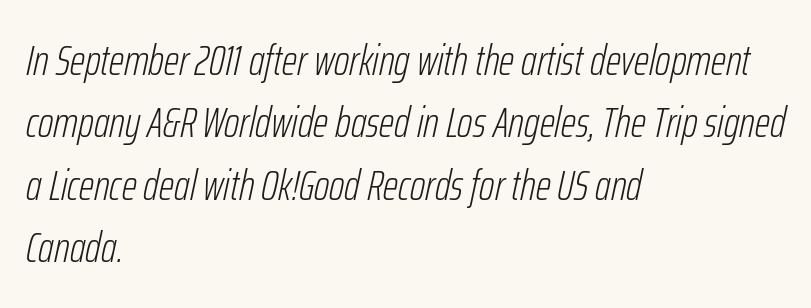
{"italic": "yes", "lean": "right", "slant_degrees": 12, "bold": "no", "weight": "light", "width": "condensed", "stroke_contrast": "low", "x_height": "medium", "monospaced": "no", "underline": "no", "align": "left", "line_spacing": "normal", "line_spacing_ratio": 1.45, "letter_spacing": "normal", "letter_spacing_em": 0.0, "glyph_px": 43}
